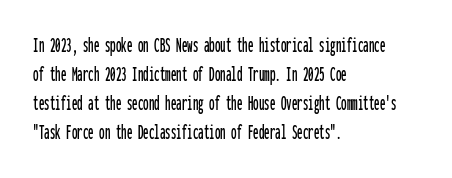
Q: Is the text italic (slanted)? A: No, it is upright.
Q: Is the text underlined? A: No.
Q: How is the paragraph aligned? A: Left-aligned.
Q: Is the spacing between letters normal or unusually wide? A: Normal.
Q: Is the spacing between lines tight, normal or loose? A: Normal.
